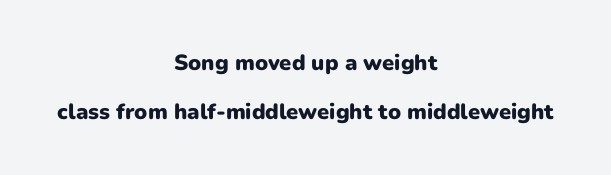
The rendering positions every line midway between the sides. Is there any slant? The stems are plumb. Leading: increased. Has an underline been added? It has not. Typesetter's note: full bold, strokes at maximum text heaviness. There is no visible air inserted between adjacent glyphs.
